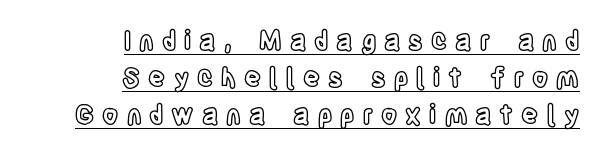
Q: Is the text italic (slanted)? A: No, it is upright.
Q: Is the text underlined? A: Yes.
Q: How is the paragraph aligned? A: Right-aligned.
Q: Is the spacing between letters normal or unusually wide? A: Unusually wide.
Q: Is the spacing between lines tight, normal or loose? A: Normal.
